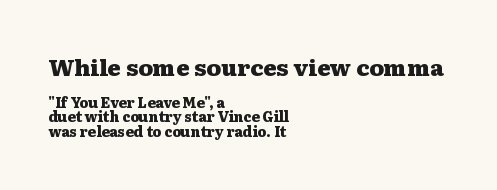
The image shows 23 px bold type, upright; set left-aligned, tight line spacing (1.05x), normal letter spacing, not underlined; the first (top) block is 1.64x larger.
